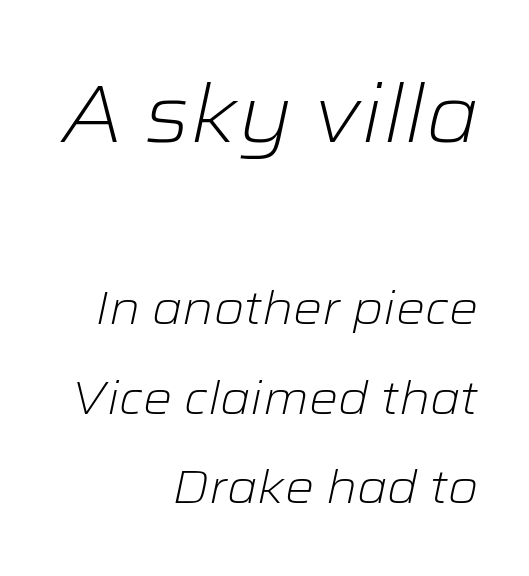
{"italic": "yes", "lean": "right", "slant_degrees": 12, "bold": "no", "weight": "light", "width": "wide", "stroke_contrast": "low", "x_height": "medium", "monospaced": "no", "underline": "no", "align": "right", "line_spacing": "loose", "line_spacing_ratio": 1.95, "letter_spacing": "normal", "letter_spacing_em": 0.0, "larger_block": "first", "size_ratio": 1.74, "glyph_px": 80}
